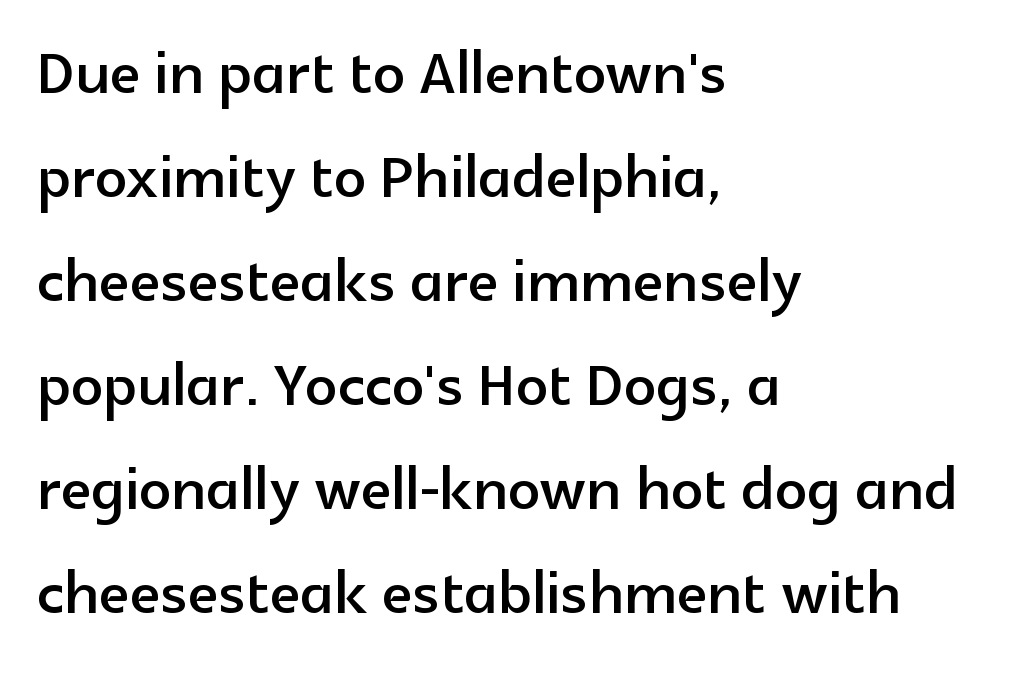
{"serif": "no", "italic": "no", "width": "normal", "x_height": "medium", "monospaced": "no", "underline": "no", "align": "left", "line_spacing": "normal", "line_spacing_ratio": 1.3, "letter_spacing": "normal", "letter_spacing_em": 0.0, "glyph_px": 80}
